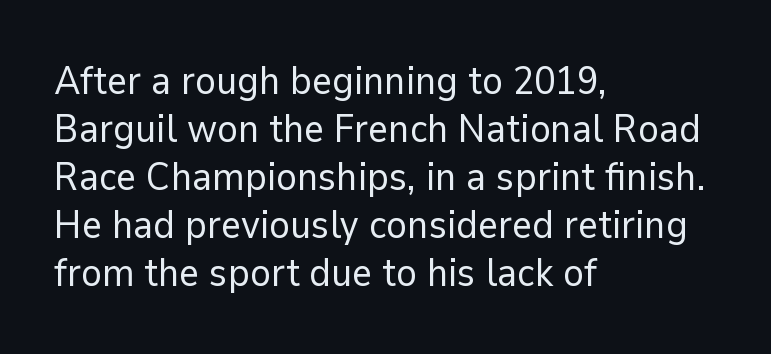
{"serif": "no", "italic": "no", "bold": "no", "weight": "regular", "width": "normal", "stroke_contrast": "low", "x_height": "medium", "monospaced": "no", "underline": "no", "align": "left", "line_spacing_ratio": 1.23, "letter_spacing": "normal", "letter_spacing_em": 0.0, "glyph_px": 39}
